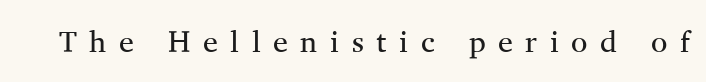
{"serif": "yes", "italic": "no", "bold": "no", "weight": "regular", "width": "normal", "stroke_contrast": "medium", "x_height": "medium", "monospaced": "no", "underline": "no", "letter_spacing": "wide", "letter_spacing_em": 0.42, "glyph_px": 30}
